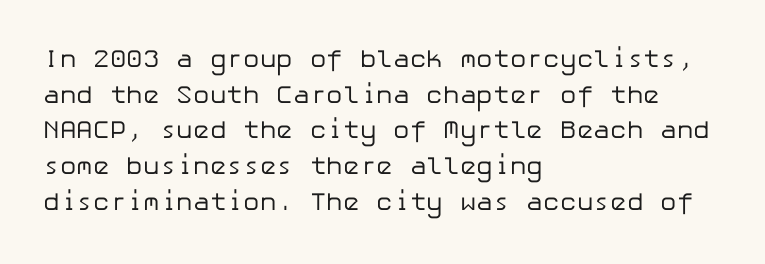
No word sits above an underline. These lines stack with their left ends in a neat column. The line-height multiplier appears to be the usual default. Ordinary non-slanted type is in use. Students, note that the glyphs here touch the page at normal intervals.
